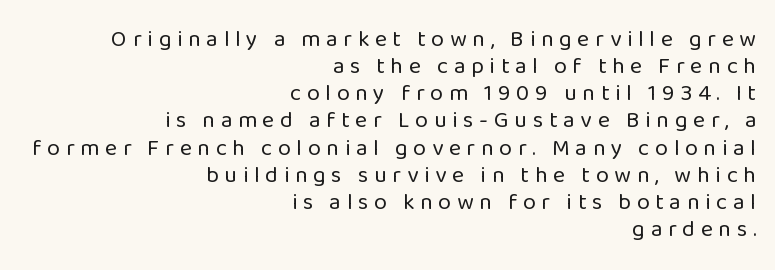
{"italic": "no", "bold": "no", "underline": "no", "align": "right", "line_spacing_ratio": 1.18, "letter_spacing": "wide", "letter_spacing_em": 0.25, "glyph_px": 23}
